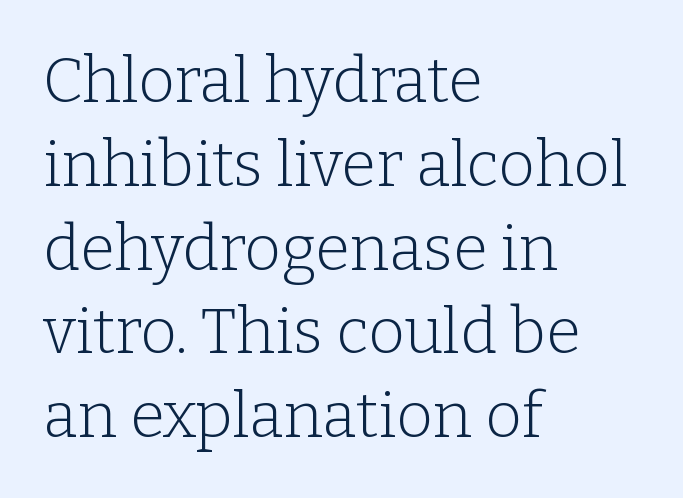
The image shows 63 px light serif type, upright; set left-aligned, normal line spacing (1.33x), normal letter spacing, not underlined; low stroke contrast and a medium x-height.
